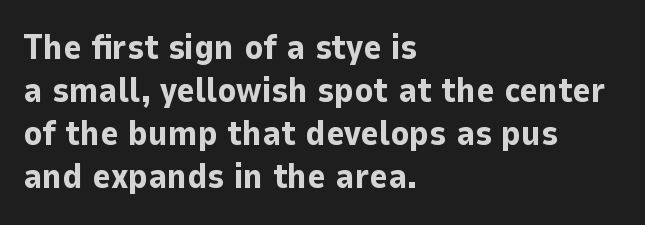
Q: Is the text bold? A: Yes.
Q: Is the text italic (slanted)? A: No, it is upright.
Q: Is the typeface a serif or a sans-serif typeface? A: Sans-serif.
Q: Is the text underlined? A: No.
Q: How is the paragraph aligned? A: Left-aligned.
Q: Is the spacing between letters normal or unusually wide? A: Normal.
Q: Width (condensed, normal, or wide)? A: Normal.
Q: Stroke contrast? A: Low.
Q: x-height? A: Medium.
Q: Monospaced? A: No.
